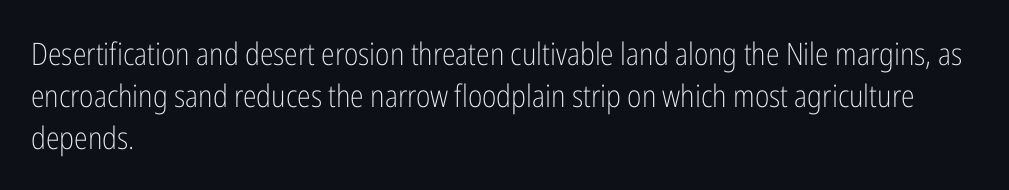
Q: Is the text bold? A: No.
Q: Is the text italic (slanted)? A: No, it is upright.
Q: Is the typeface a serif or a sans-serif typeface? A: Sans-serif.
Q: Is the text underlined? A: No.
Q: How is the paragraph aligned? A: Left-aligned.
Q: Is the spacing between letters normal or unusually wide? A: Normal.
Q: Is the spacing between lines tight, normal or loose? A: Normal.
Q: Width (condensed, normal, or wide)? A: Condensed.
Q: Stroke contrast? A: Low.
Q: x-height? A: Medium.
Q: Monospaced? A: No.
